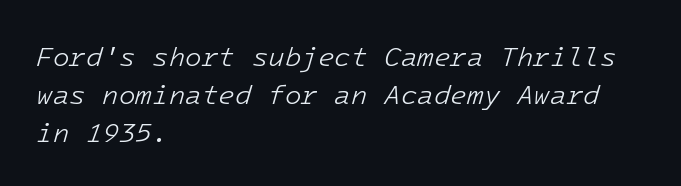
The face looks like a standard text weight, possibly lighter. This rendering leaves character spacing at its baseline value. Honestly, there is no underline to notice here at all. Caption: multi-line text, flush left, ragged right. The lines sit at an ordinary, default distance from one another.
